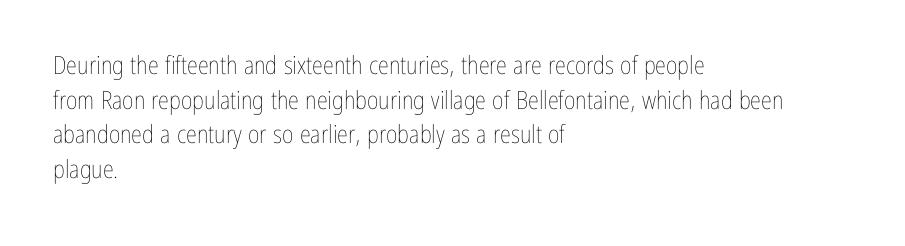
Q: Is the text bold? A: No.
Q: Is the text italic (slanted)? A: No, it is upright.
Q: Is the text underlined? A: No.
Q: How is the paragraph aligned? A: Left-aligned.
Q: Is the spacing between letters normal or unusually wide? A: Normal.
Q: Is the spacing between lines tight, normal or loose? A: Normal.
